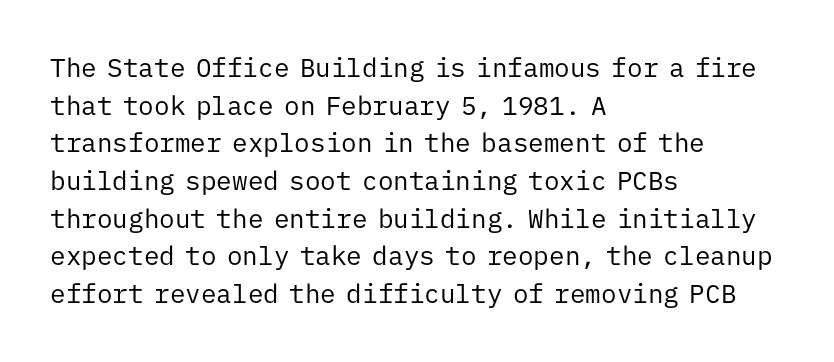
Q: Is the text bold? A: No.
Q: Is the text italic (slanted)? A: No, it is upright.
Q: Is the text underlined? A: No.
Q: How is the paragraph aligned? A: Left-aligned.
Q: Is the spacing between letters normal or unusually wide? A: Normal.
Q: Is the spacing between lines tight, normal or loose? A: Normal.
